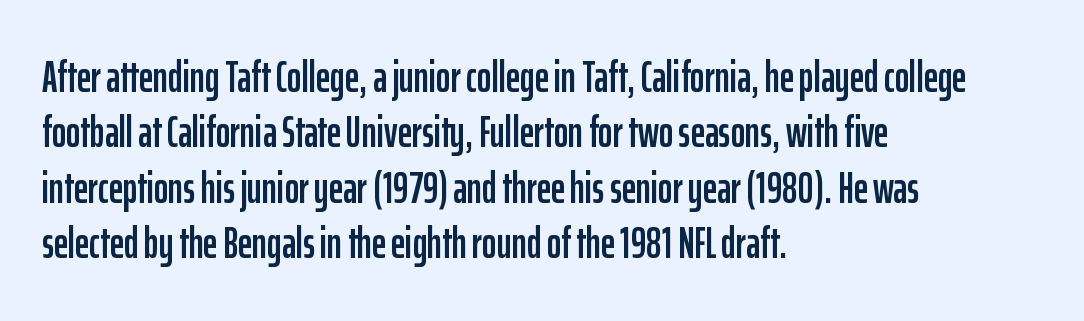
{"serif": "no", "italic": "no", "width": "condensed", "stroke_contrast": "low", "x_height": "medium", "monospaced": "no", "underline": "no", "align": "left", "line_spacing": "normal", "line_spacing_ratio": 1.26, "letter_spacing": "normal", "letter_spacing_em": 0.0, "glyph_px": 44}
